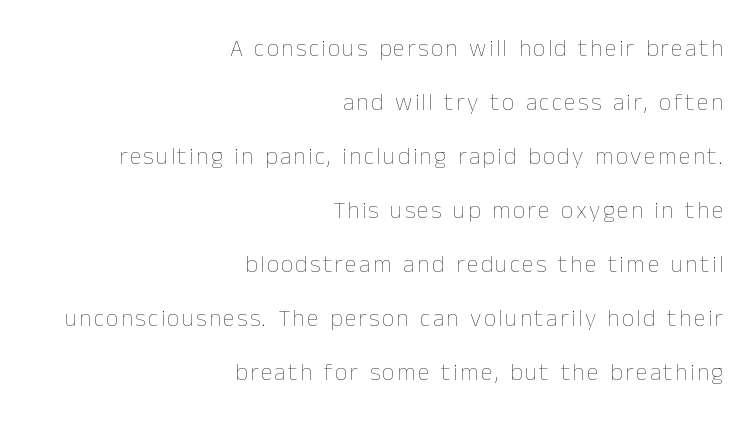
{"italic": "no", "bold": "no", "underline": "no", "align": "right", "line_spacing": "loose", "line_spacing_ratio": 2.25, "glyph_px": 24}
